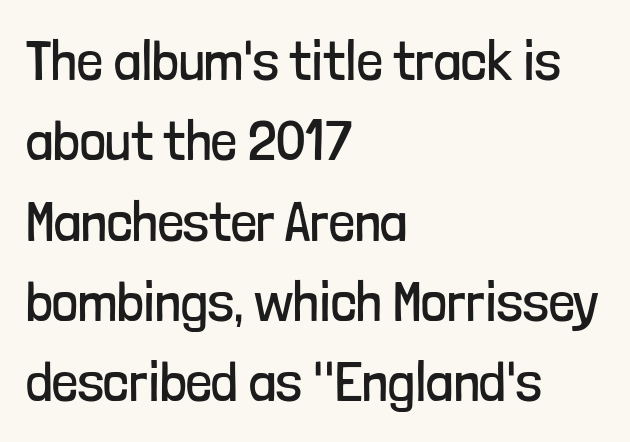
{"serif": "no", "italic": "no", "bold": "no", "weight": "regular", "width": "condensed", "stroke_contrast": "low", "x_height": "medium", "monospaced": "no", "underline": "no", "align": "left", "line_spacing": "normal", "line_spacing_ratio": 1.41, "letter_spacing": "normal", "letter_spacing_em": 0.0, "glyph_px": 57}
